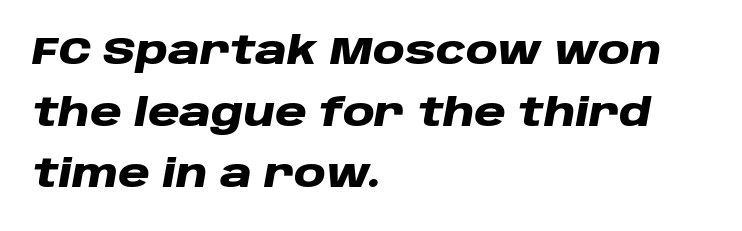
{"italic": "yes", "lean": "right", "slant_degrees": 10, "bold": "yes", "weight": "heavy", "width": "wide", "stroke_contrast": "low", "x_height": "large", "monospaced": "no", "underline": "no", "align": "left", "line_spacing": "normal", "line_spacing_ratio": 1.58, "letter_spacing": "normal", "letter_spacing_em": 0.0, "glyph_px": 39}
